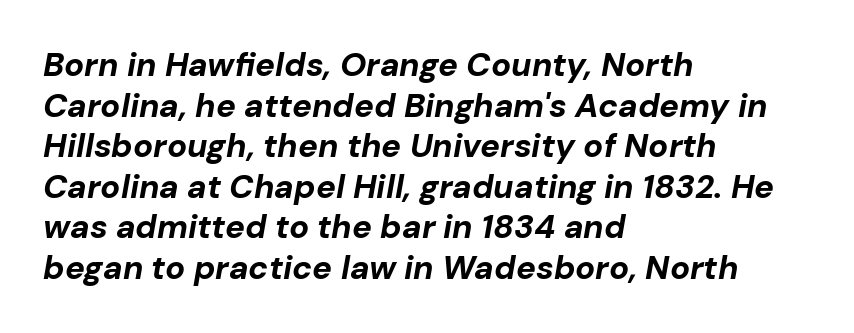
Q: Is the text bold? A: Yes.
Q: Is the text italic (slanted)? A: Yes, it leans right by about 10 degrees.
Q: Is the text underlined? A: No.
Q: How is the paragraph aligned? A: Left-aligned.
Q: Is the spacing between letters normal or unusually wide? A: Normal.
Q: Width (condensed, normal, or wide)? A: Normal.
Q: Stroke contrast? A: Low.
Q: x-height? A: Medium.
Q: Monospaced? A: No.
